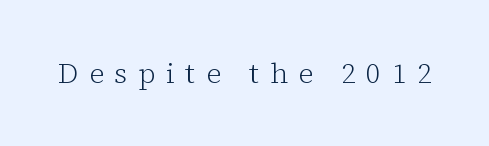
Q: Is the text bold? A: No.
Q: Is the text italic (slanted)? A: No, it is upright.
Q: Is the typeface a serif or a sans-serif typeface? A: Serif.
Q: Is the text underlined? A: No.
Q: Is the spacing between letters normal or unusually wide? A: Unusually wide.
Q: Width (condensed, normal, or wide)? A: Normal.
Q: Stroke contrast? A: Low.
Q: x-height? A: Medium.
Q: Monospaced? A: No.
